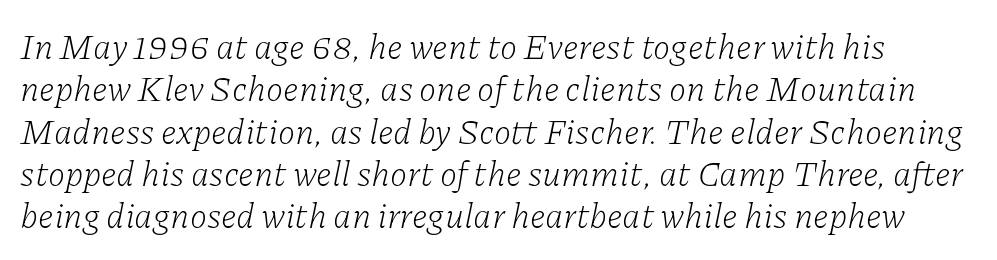
The image shows 35 px light serif type, italic (leaning right); set line spacing 1.21x, normal letter spacing, not underlined; low stroke contrast and a medium x-height.
